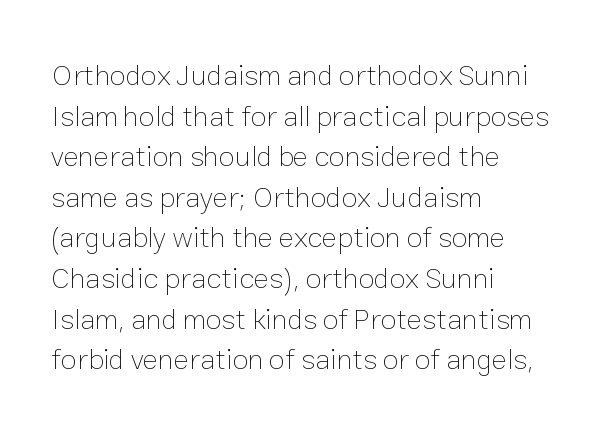
No chunkiness to these letters — they're not bold. This is roman type, the default non-slanted kind. Each row of text sits above clean, open space. Each line starts at the same left margin while the right side varies. Each letter keeps its own natural width here, so spacing adapts to shape. Characters follow at the spacing the type designer built in.
